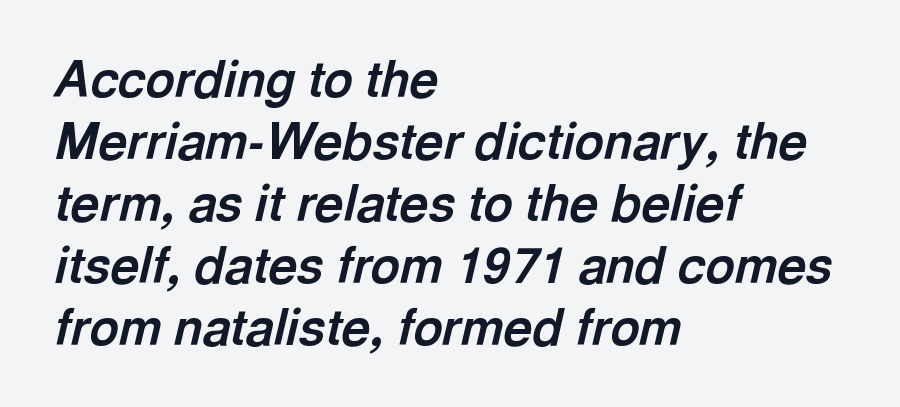
The image shows 50 px bold type, italic (leaning right); set left-aligned, line spacing 1.24x, normal letter spacing, not underlined; a medium x-height.
